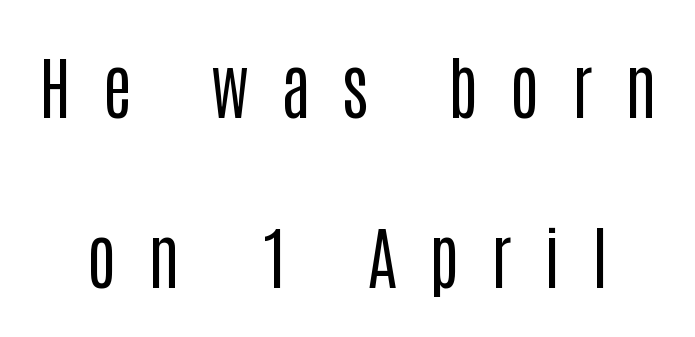
{"serif": "no", "italic": "no", "bold": "no", "weight": "regular", "width": "condensed", "stroke_contrast": "low", "x_height": "large", "monospaced": "no", "underline": "no", "line_spacing": "loose", "line_spacing_ratio": 2.47, "letter_spacing": "wide", "letter_spacing_em": 0.46, "glyph_px": 69}
